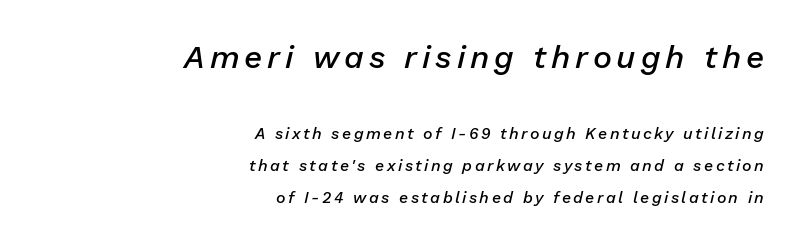
The image shows 32 px semibold type, italic (leaning right); set right-aligned, loose line spacing (1.99x), not underlined; the first (top) block is 2.0x larger; low stroke contrast and a medium x-height.
